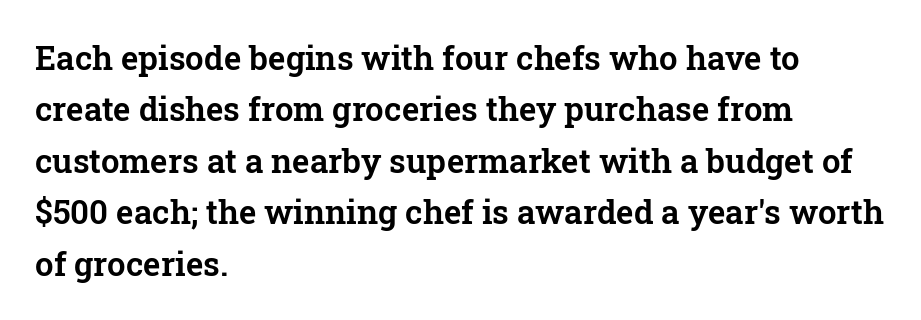
The words here are not underlined. The glyphs in this specimen are seriffed. This sample has the flowing, uneven cadence of proportional lettering. Reading down the block, your eye returns to a fixed left position each line.
